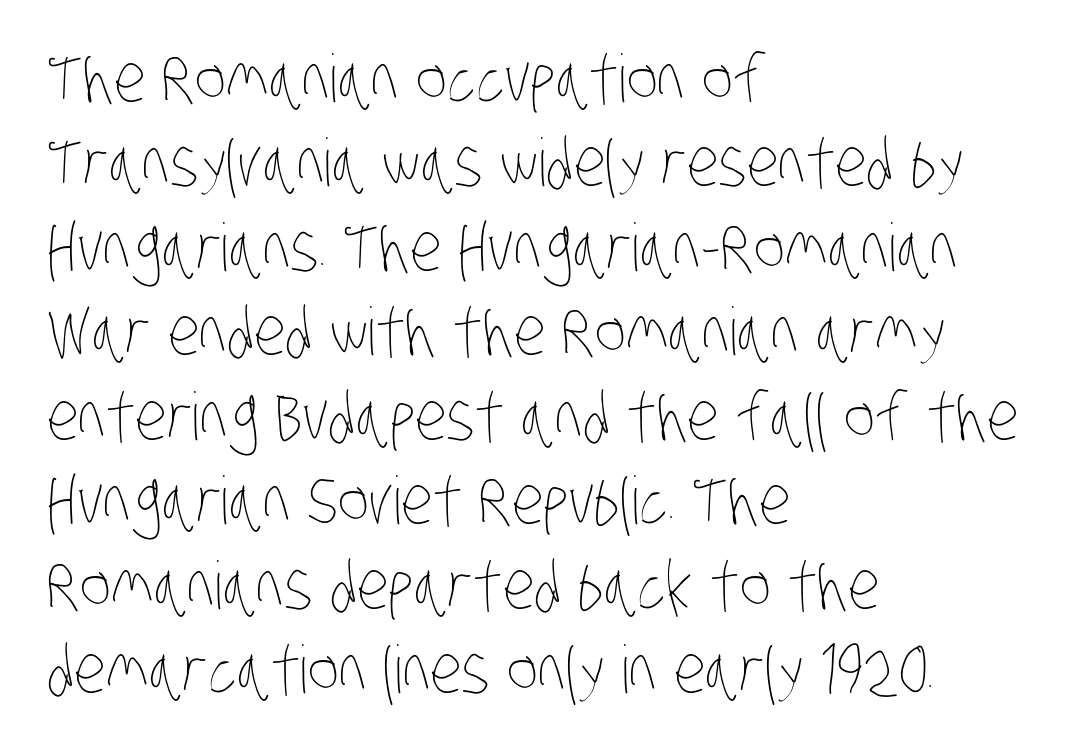
{"bold": "no", "weight": "thin", "width": "condensed", "stroke_contrast": "low", "x_height": "large", "monospaced": "no", "underline": "no", "align": "left", "line_spacing": "normal", "line_spacing_ratio": 1.28, "letter_spacing": "normal", "letter_spacing_em": 0.0, "glyph_px": 66}
